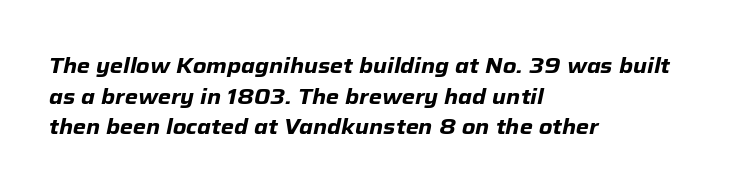
The image shows 21 px bold type, italic (leaning right); set left-aligned, normal line spacing (1.46x), normal letter spacing, not underlined.
